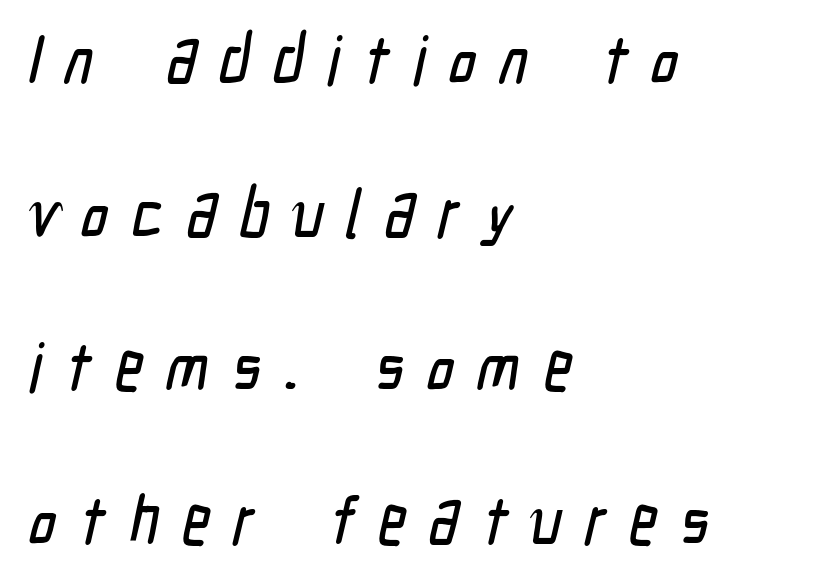
Q: Is the typeface a serif or a sans-serif typeface? A: Sans-serif.
Q: Is the text underlined? A: No.
Q: How is the paragraph aligned? A: Left-aligned.
Q: Is the spacing between letters normal or unusually wide? A: Unusually wide.
Q: Is the spacing between lines tight, normal or loose? A: Loose.
Q: Width (condensed, normal, or wide)? A: Condensed.
Q: Stroke contrast? A: Low.
Q: x-height? A: Medium.
Q: Monospaced? A: No.
